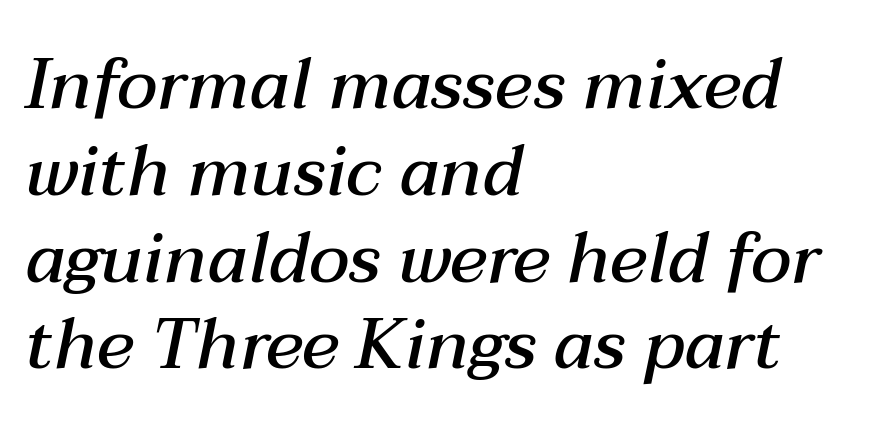
The image shows 70 px semibold type, italic (leaning right); set left-aligned, line spacing 1.24x, normal letter spacing, not underlined; medium stroke contrast and a medium x-height.
